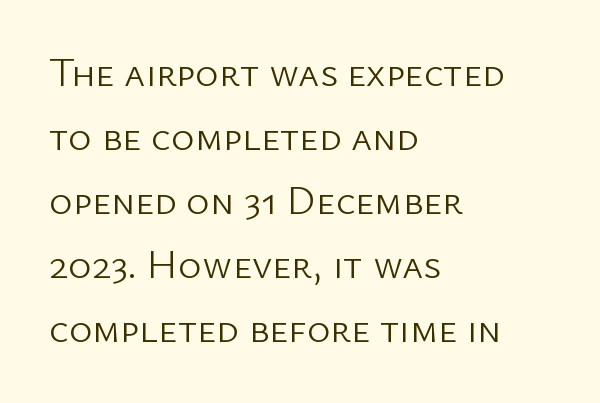
The image shows 40 px light sans-serif type, upright; set left-aligned, normal line spacing (1.6x), normal letter spacing, not underlined; low stroke contrast and a medium x-height.
